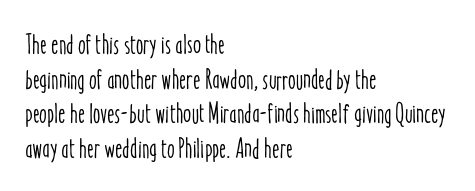
Varying glyph widths throughout — classic text-font behaviour. The specimen omits any rule beneath the text block's lines. Nope, not italic — everything's standing straight. The passage is arranged the way most books set body copy — flush left. Nobody touched the tracking dial on this one.
